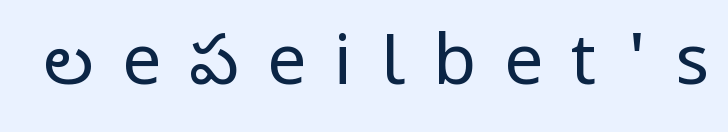
{"serif": "no", "italic": "no", "bold": "no", "weight": "regular", "width": "condensed", "stroke_contrast": "low", "x_height": "large", "monospaced": "no", "underline": "no", "letter_spacing": "wide", "letter_spacing_em": 0.4, "glyph_px": 70}
